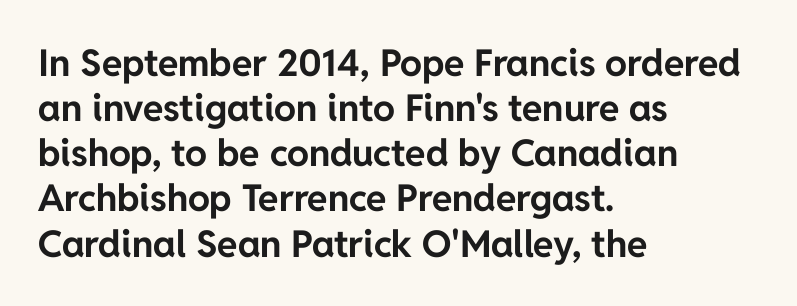
This rendering uses left alignment, leaving the right contour irregular. A typesetter would call this zero additional tracking. The letters stand upright; this is a roman face. Proportional: the letters do not fall into vertical columns.
